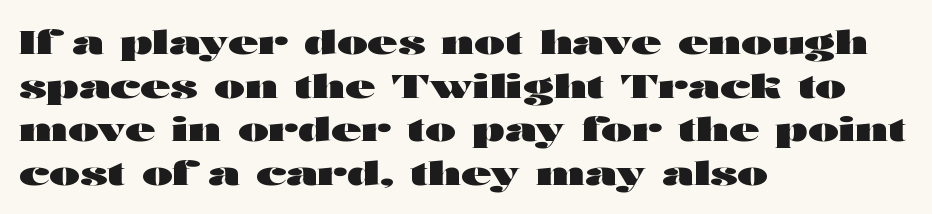
The image shows 33 px heavy, wide type, upright; set left-aligned, normal line spacing (1.32x), normal letter spacing, not underlined; high stroke contrast and a medium x-height.
